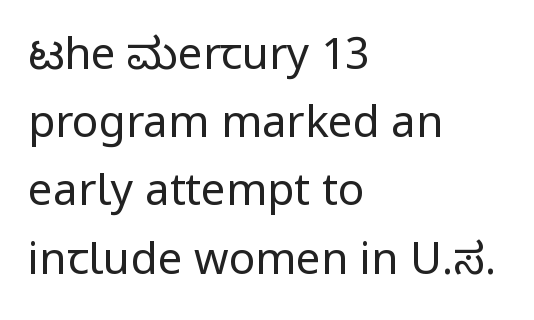
{"serif": "no", "italic": "no", "bold": "no", "weight": "regular", "width": "condensed", "stroke_contrast": "low", "underline": "no", "align": "left", "line_spacing": "normal", "line_spacing_ratio": 1.55, "letter_spacing": "normal", "letter_spacing_em": 0.0, "glyph_px": 44}
